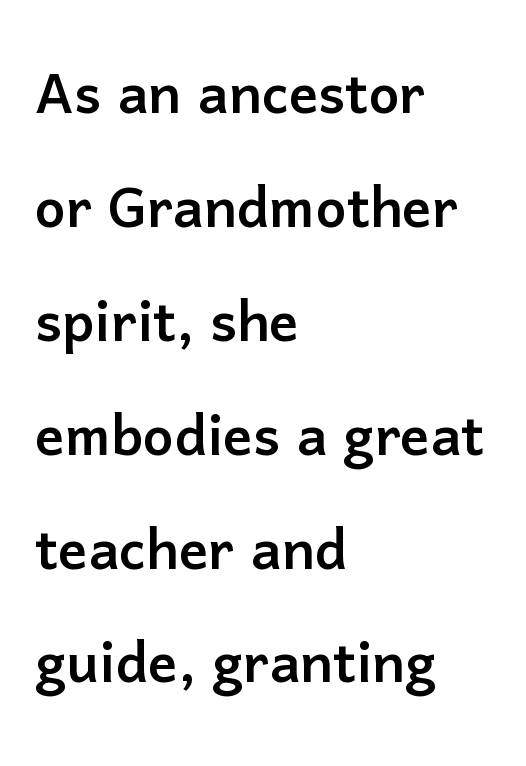
The image shows 73 px sans-serif type, upright; set left-aligned, normal line spacing (1.56x), normal letter spacing, not underlined; low stroke contrast and a medium x-height.
